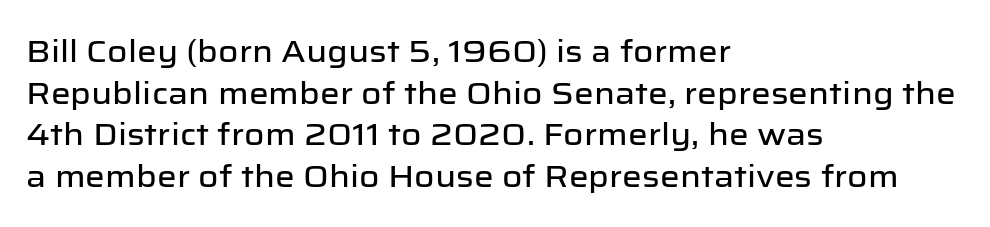
Q: Is the text italic (slanted)? A: No, it is upright.
Q: Is the typeface a serif or a sans-serif typeface? A: Sans-serif.
Q: Is the text underlined? A: No.
Q: How is the paragraph aligned? A: Left-aligned.
Q: Is the spacing between letters normal or unusually wide? A: Normal.
Q: Is the spacing between lines tight, normal or loose? A: Normal.
Q: Width (condensed, normal, or wide)? A: Normal.
Q: Stroke contrast? A: Low.
Q: x-height? A: Medium.
Q: Monospaced? A: No.
